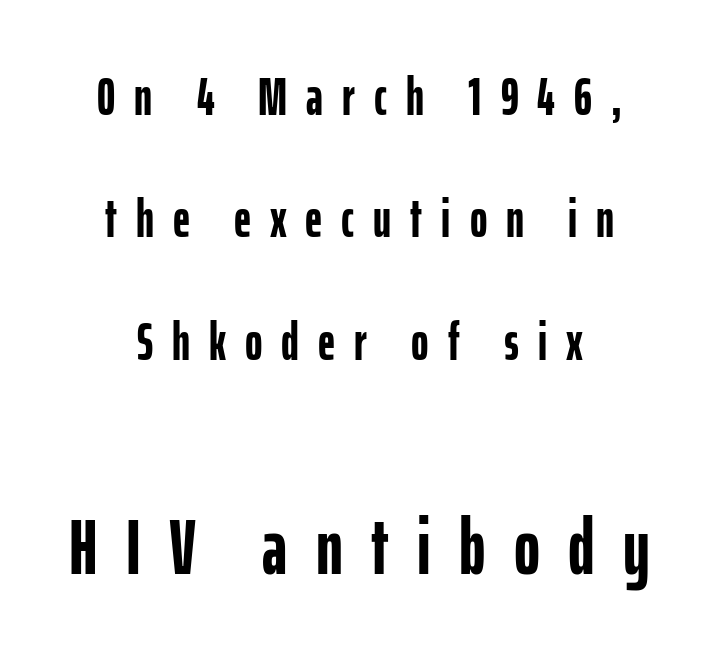
Type without underlining. A typesetter would mark this as roman, not italic. Note: smaller setting up top, larger setting below. These lines are composed in type without serifs. The whitespace from short lines is split evenly between both sides. Looks like regular typesetting: each glyph gets only the width it needs.
